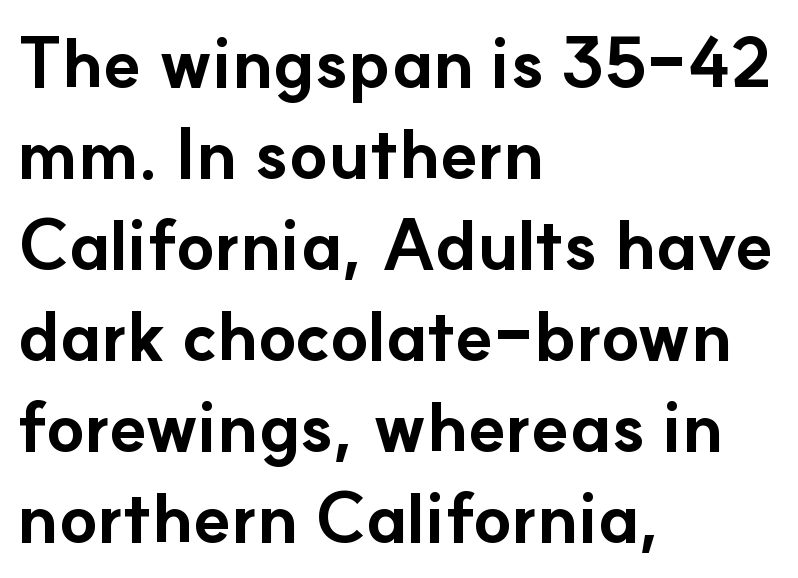
Q: Is the text bold? A: Yes.
Q: Is the text italic (slanted)? A: No, it is upright.
Q: Is the typeface a serif or a sans-serif typeface? A: Sans-serif.
Q: Is the text underlined? A: No.
Q: How is the paragraph aligned? A: Left-aligned.
Q: Is the spacing between letters normal or unusually wide? A: Normal.
Q: Is the spacing between lines tight, normal or loose? A: Normal.
Q: Width (condensed, normal, or wide)? A: Normal.
Q: Stroke contrast? A: Low.
Q: x-height? A: Small.
Q: Monospaced? A: No.
